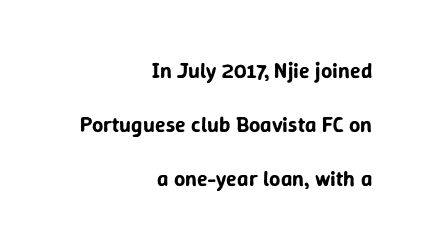
Descenders are the only things crossing below the line. These lines stand farther apart than default settings would place them. Short and long lines alike share a common ending point at right. The typography opts for an upright posture over an oblique one. A typesetter would call this zero additional tracking.
